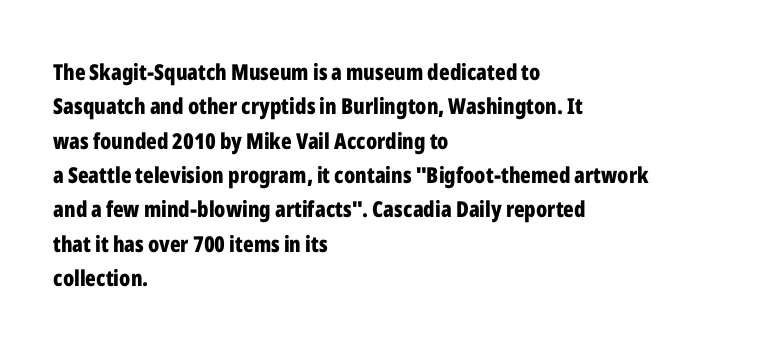
{"italic": "no", "bold": "yes", "underline": "no", "align": "left", "line_spacing": "normal", "line_spacing_ratio": 1.56, "letter_spacing": "normal", "letter_spacing_em": 0.0, "glyph_px": 22}
